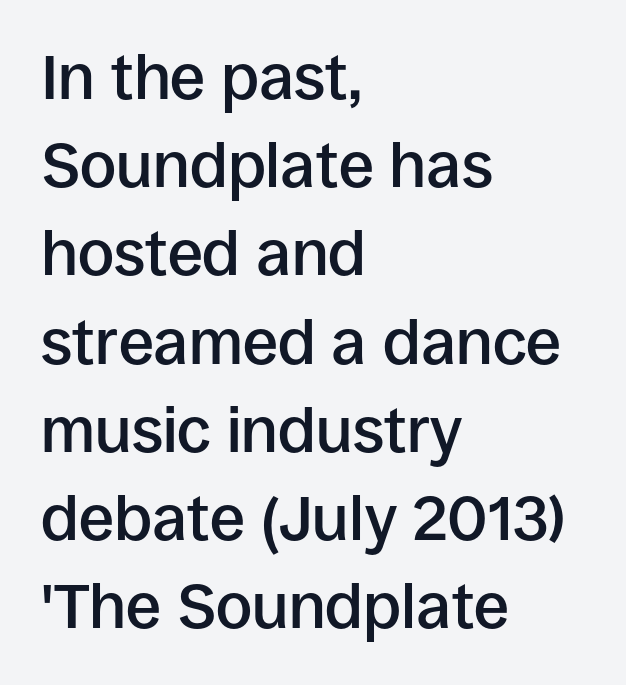
{"serif": "no", "italic": "no", "bold": "semi", "weight": "semibold", "width": "normal", "stroke_contrast": "low", "x_height": "large", "monospaced": "no", "underline": "no", "align": "left", "line_spacing": "normal", "line_spacing_ratio": 1.4, "letter_spacing": "normal", "letter_spacing_em": 0.0, "glyph_px": 63}
